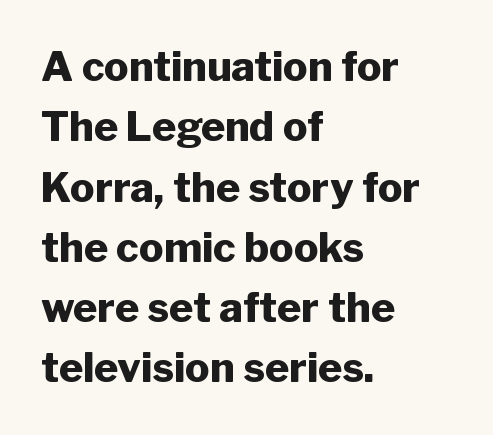
Q: Is the text bold? A: Yes.
Q: Is the text italic (slanted)? A: No, it is upright.
Q: Is the typeface a serif or a sans-serif typeface? A: Sans-serif.
Q: Is the text underlined? A: No.
Q: How is the paragraph aligned? A: Left-aligned.
Q: Is the spacing between letters normal or unusually wide? A: Normal.
Q: Is the spacing between lines tight, normal or loose? A: Normal.
Q: Width (condensed, normal, or wide)? A: Normal.
Q: Stroke contrast? A: Low.
Q: x-height? A: Medium.
Q: Monospaced? A: No.
